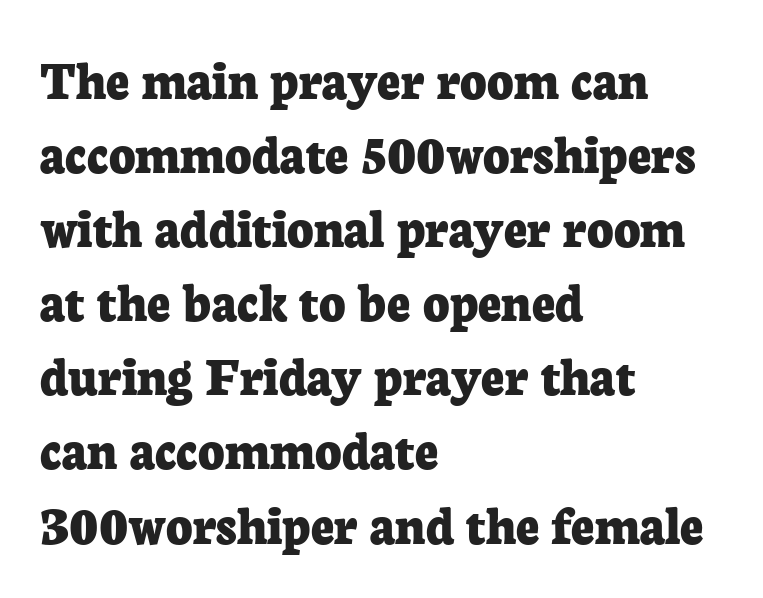
{"serif": "yes", "italic": "no", "bold": "yes", "weight": "bold", "width": "normal", "stroke_contrast": "low", "x_height": "medium", "monospaced": "no", "underline": "no", "align": "left", "line_spacing": "normal", "line_spacing_ratio": 1.3, "letter_spacing": "normal", "letter_spacing_em": 0.0, "glyph_px": 57}
